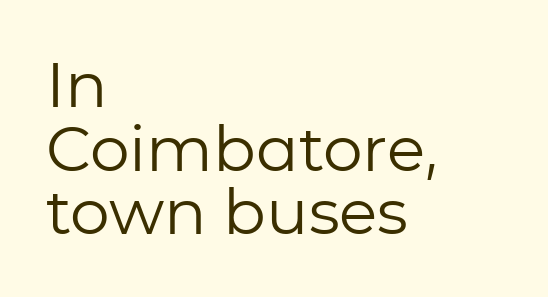
{"serif": "no", "italic": "no", "bold": "no", "weight": "regular", "width": "normal", "stroke_contrast": "low", "x_height": "medium", "monospaced": "no", "underline": "no", "align": "left", "line_spacing": "tight", "line_spacing_ratio": 1.01, "letter_spacing": "normal", "letter_spacing_em": 0.0, "glyph_px": 63}
